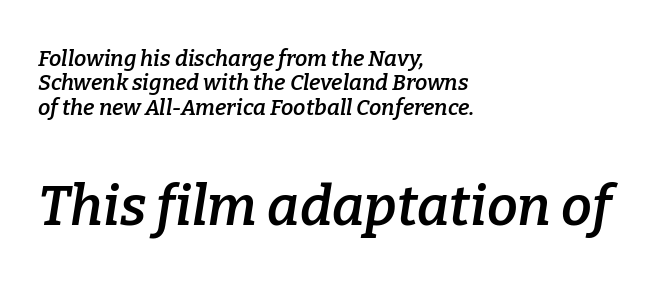
{"serif": "yes", "italic": "yes", "lean": "right", "slant_degrees": 9, "bold": "semi", "weight": "semibold", "width": "normal", "stroke_contrast": "low", "x_height": "medium", "monospaced": "no", "underline": "no", "align": "left", "line_spacing": "tight", "line_spacing_ratio": 1.11, "letter_spacing": "normal", "letter_spacing_em": 0.0, "larger_block": "second", "size_ratio": 2.5, "glyph_px": 55}
